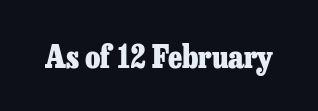
The zone under the glyphs is completely vacant. Is this a sans? No — the strokes have serifs. A dark, heavy texture on the line: the type is bold. Between one letter and the next there's only the usual sliver of space.
